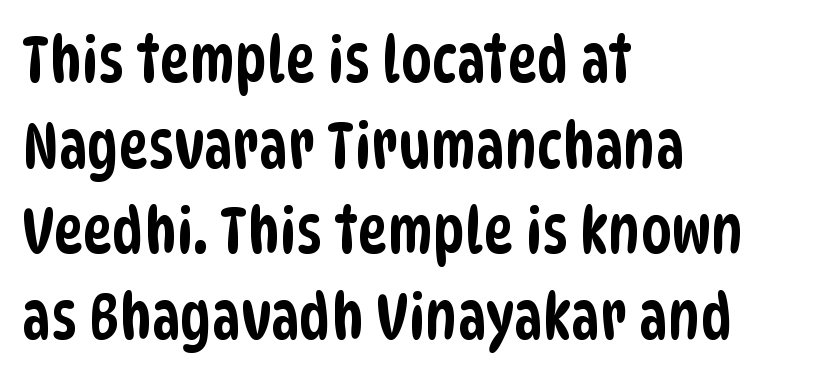
Q: Is the typeface a serif or a sans-serif typeface? A: Sans-serif.
Q: Is the text underlined? A: No.
Q: How is the paragraph aligned? A: Left-aligned.
Q: Is the spacing between letters normal or unusually wide? A: Normal.
Q: Is the spacing between lines tight, normal or loose? A: Normal.
Q: Width (condensed, normal, or wide)? A: Condensed.
Q: Stroke contrast? A: Low.
Q: x-height? A: Large.
Q: Monospaced? A: No.
